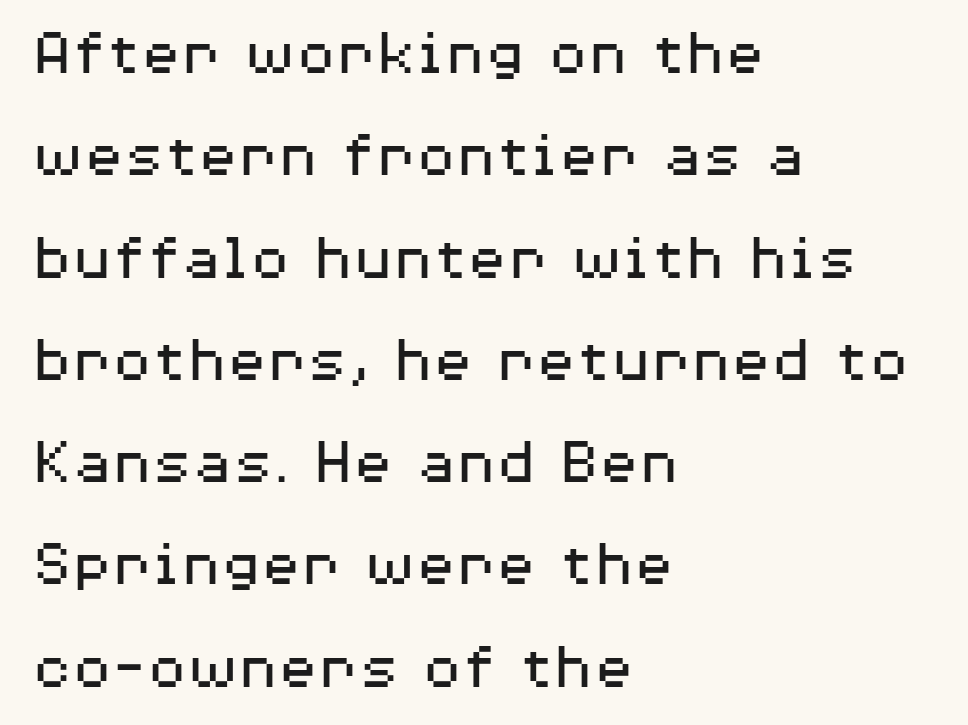
The rendering uses natural spacing where letterforms have individual widths. The glyphs are unaccompanied by any horizontal stroke below them. The font's upright variant was chosen for this text. Horizontally, the lines are justified to the leading edge only.
